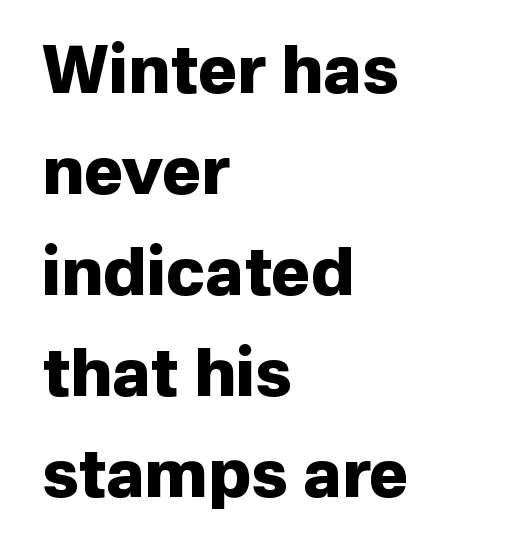
{"serif": "no", "italic": "no", "bold": "yes", "weight": "heavy", "width": "normal", "stroke_contrast": "low", "x_height": "medium", "monospaced": "no", "underline": "no", "align": "left", "line_spacing": "normal", "line_spacing_ratio": 1.53, "letter_spacing": "normal", "letter_spacing_em": 0.0, "glyph_px": 66}
